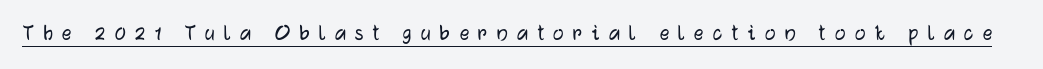
The image shows 24 px text type, upright; set unusually wide letter spacing (+0.38 em), underlined.
